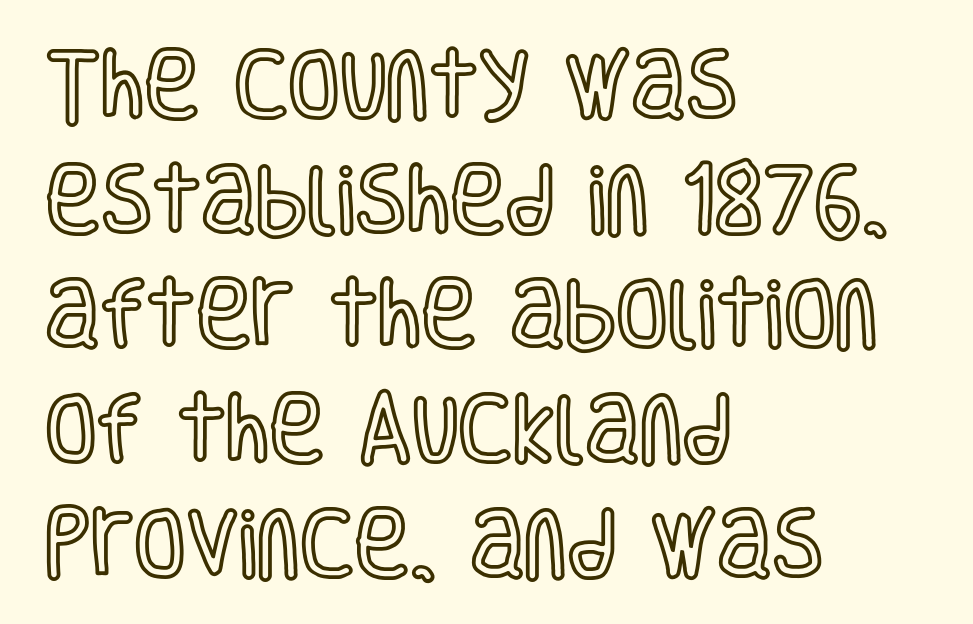
{"italic": "no", "width": "condensed", "x_height": "large", "monospaced": "no", "underline": "no", "align": "left", "line_spacing": "normal", "line_spacing_ratio": 1.53, "letter_spacing": "normal", "letter_spacing_em": 0.0, "glyph_px": 75}
